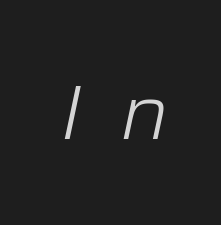
Is this a fixed-width face? No — the glyphs have proportional, varying widths. This reads as an unemphasized weight, regular at the heaviest. Rendered with sloped, italic letterforms. Loose tracking; the words dissolve into strings of separated letters. The gap between lines stays unmarked.
